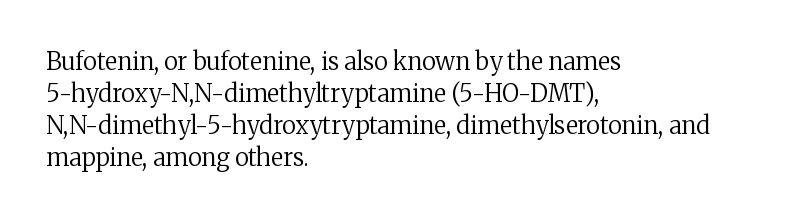
{"italic": "no", "bold": "no", "underline": "no", "align": "left", "line_spacing": "normal", "line_spacing_ratio": 1.34, "letter_spacing": "normal", "letter_spacing_em": 0.0, "glyph_px": 24}
